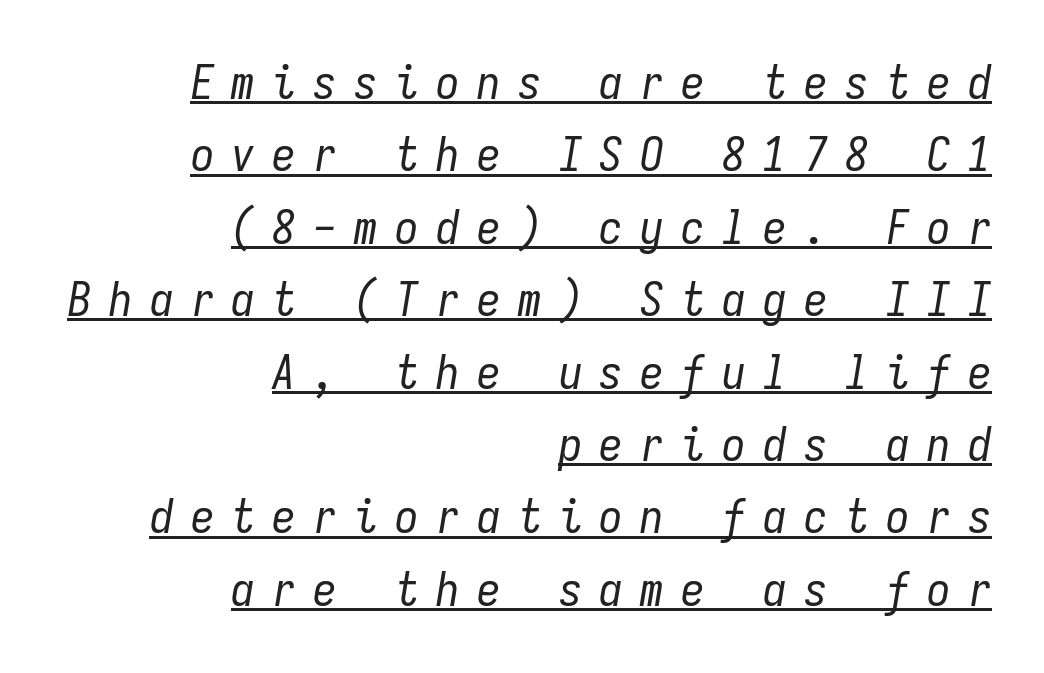
The image shows 47 px regular-weight, condensed type, italic (leaning right), monospaced; set right-aligned, normal line spacing (1.54x), unusually wide letter spacing (+0.37 em), underlined; low stroke contrast and a medium x-height.
